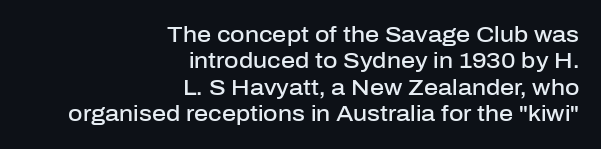
Q: Is the text bold? A: Semi-bold.
Q: Is the text italic (slanted)? A: No, it is upright.
Q: Is the text underlined? A: No.
Q: How is the paragraph aligned? A: Right-aligned.
Q: Is the spacing between letters normal or unusually wide? A: Normal.
